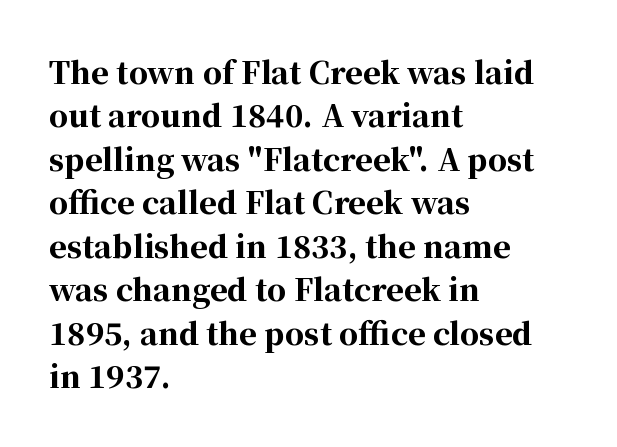
Compared with a centered layout, this one pins lines to the left instead. The strip under each line holds only bare page. Small tapered or slab feet sit at the stroke ends, so this counts as serif. Note the varied advance widths — an 'i' is clearly narrower than an 'm'.
